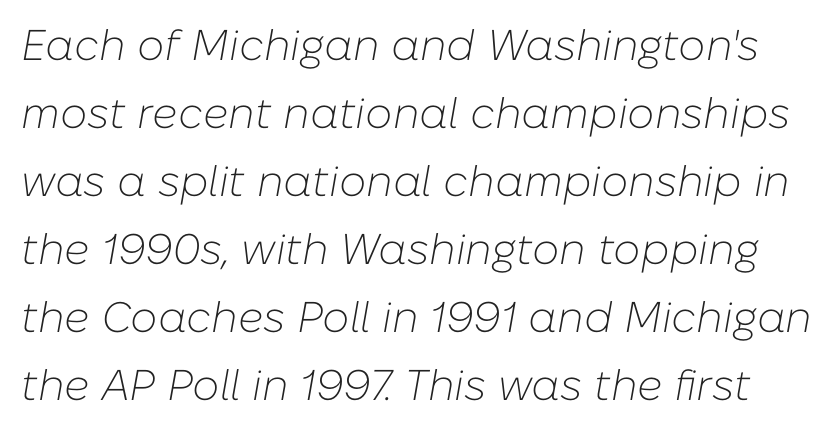
This rendering features lettering with no underline. Compared with ordinary roman type, these characters are visibly tilted. Does the leading feel generous? No, just average. Weight: in the light-to-regular range.
